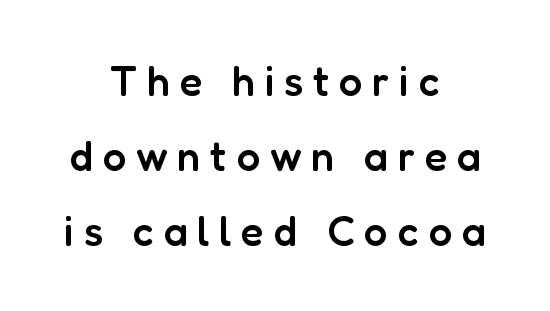
The image shows 42 px semibold sans-serif type, upright; set centered, line spacing 1.78x, unusually wide letter spacing (+0.23 em), not underlined; low stroke contrast and a medium x-height.
